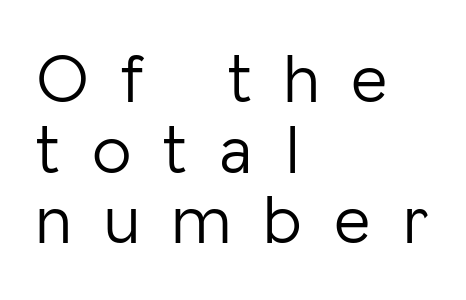
The image shows 70 px light sans-serif type, upright; set left-aligned, tight line spacing (1.01x), unusually wide letter spacing (+0.46 em), not underlined; low stroke contrast and a medium x-height.
